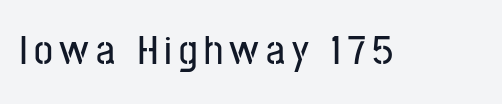
Q: Is the text italic (slanted)? A: No, it is upright.
Q: Is the typeface a serif or a sans-serif typeface? A: Sans-serif.
Q: Is the text underlined? A: No.
Q: Width (condensed, normal, or wide)? A: Condensed.
Q: Stroke contrast? A: Low.
Q: x-height? A: Medium.
Q: Monospaced? A: No.
